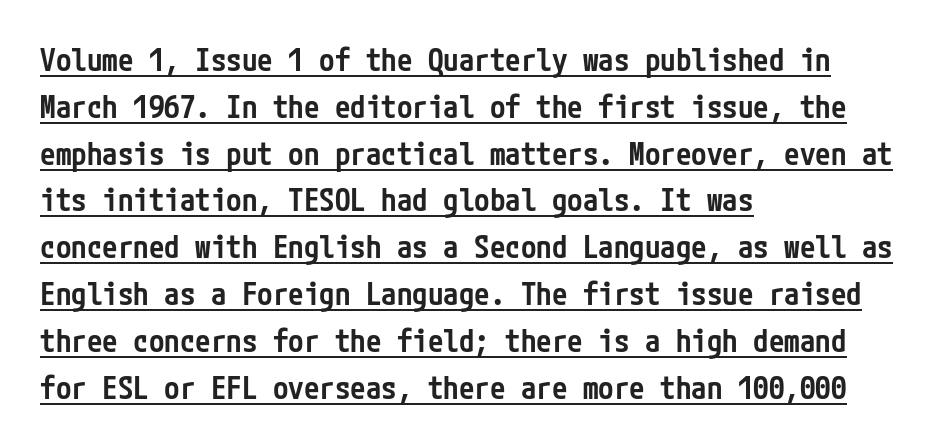
The image shows 31 px semibold, condensed sans-serif type, upright; set left-aligned, normal line spacing (1.51x), normal letter spacing, underlined; low stroke contrast and a medium x-height.
